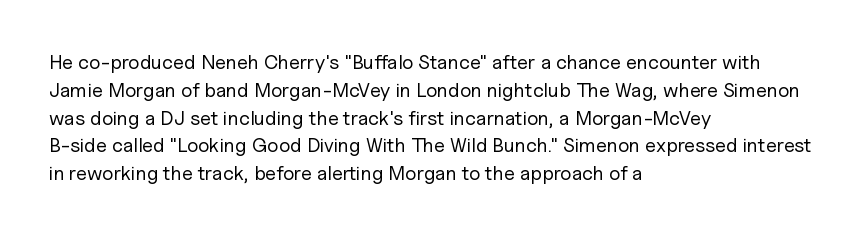
The image shows 20 px text type, upright; set left-aligned, normal line spacing (1.39x), normal letter spacing, not underlined.
